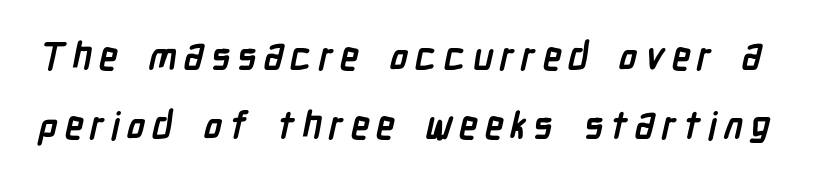
The image shows 38 px semibold, condensed sans-serif type; set line spacing 1.81x, not underlined; low stroke contrast and a medium x-height.
